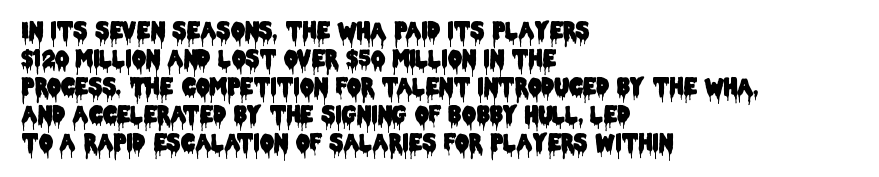
In terms of leading, this rendering sits right in the middle. Do the letters lean? They stand straight. These lines stack with their left ends in a neat column. The zone under the glyphs is completely vacant. The letters sit at their default tracking, neither squeezed nor spread.
